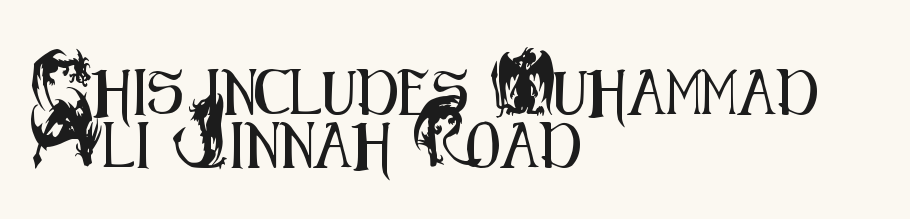
Q: Is the text italic (slanted)? A: No, it is upright.
Q: Is the typeface a serif or a sans-serif typeface? A: Sans-serif.
Q: Is the text underlined? A: No.
Q: How is the paragraph aligned? A: Left-aligned.
Q: Is the spacing between letters normal or unusually wide? A: Normal.
Q: Width (condensed, normal, or wide)? A: Condensed.
Q: Stroke contrast? A: Medium.
Q: x-height? A: Small.
Q: Monospaced? A: No.
